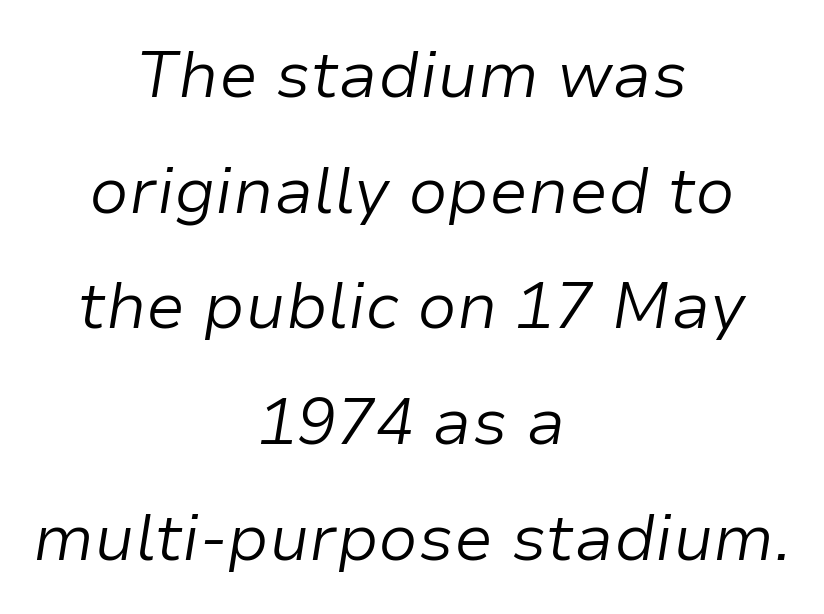
Q: Is the text bold? A: No.
Q: Is the text italic (slanted)? A: Yes, it leans right by about 9 degrees.
Q: Is the text underlined? A: No.
Q: How is the paragraph aligned? A: Centered.
Q: Is the spacing between letters normal or unusually wide? A: Normal.
Q: Width (condensed, normal, or wide)? A: Normal.
Q: Stroke contrast? A: Low.
Q: x-height? A: Medium.
Q: Monospaced? A: No.
